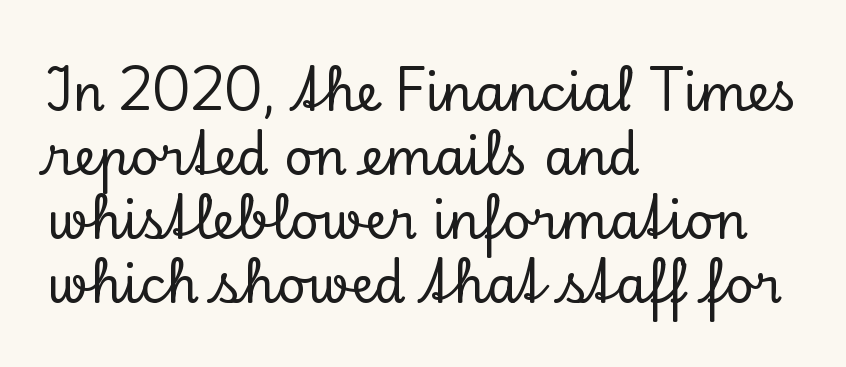
{"italic": "no", "width": "normal", "stroke_contrast": "low", "x_height": "small", "monospaced": "no", "underline": "no", "align": "left", "line_spacing": "normal", "line_spacing_ratio": 1.28, "letter_spacing": "normal", "letter_spacing_em": 0.0, "glyph_px": 50}
